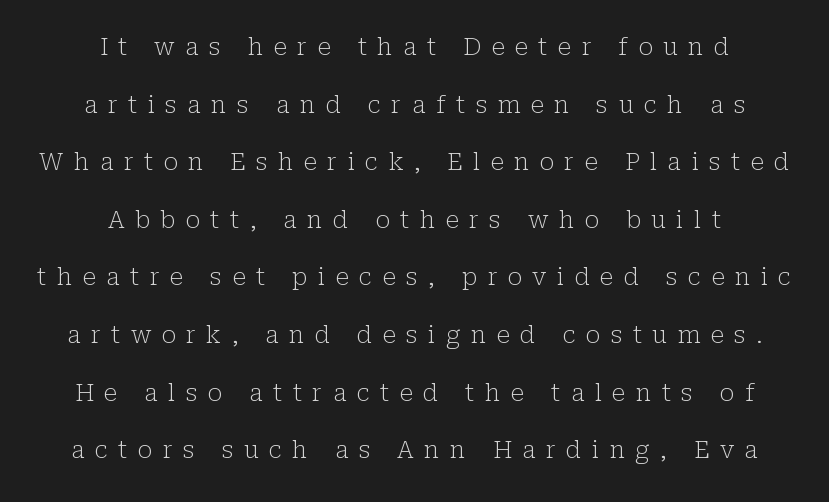
The image shows 24 px text type, upright; set centered, loose line spacing (2.4x), unusually wide letter spacing (+0.43 em), not underlined.
